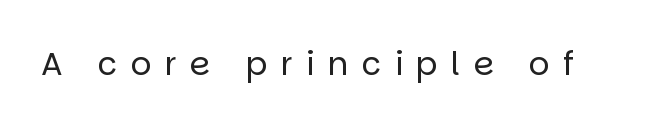
{"serif": "no", "italic": "no", "bold": "no", "weight": "regular", "width": "normal", "stroke_contrast": "low", "x_height": "large", "monospaced": "no", "underline": "no", "letter_spacing": "wide", "letter_spacing_em": 0.42, "glyph_px": 32}
